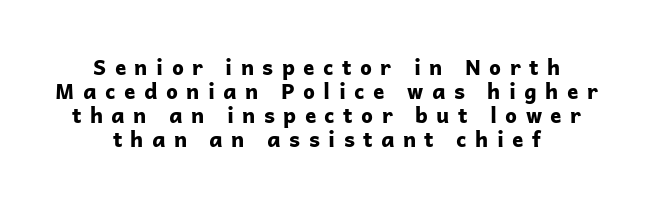
Words float on clear page, feet unadorned. One glance says dense: line gaps are narrower than usual. Set as a true bold cut, around the 700 mark. The type sits square on the baseline with zero lean. The line texture is sparse and dotted thanks to wide tracking.
